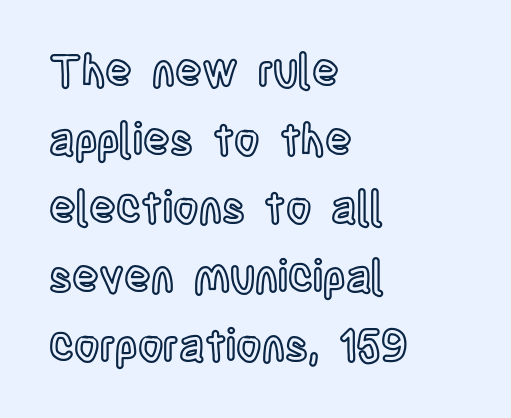
Q: Is the text italic (slanted)? A: No, it is upright.
Q: Is the text underlined? A: No.
Q: How is the paragraph aligned? A: Left-aligned.
Q: Is the spacing between letters normal or unusually wide? A: Normal.
Q: Is the spacing between lines tight, normal or loose? A: Normal.
Q: Width (condensed, normal, or wide)? A: Condensed.
Q: x-height? A: Large.
Q: Monospaced? A: No.
